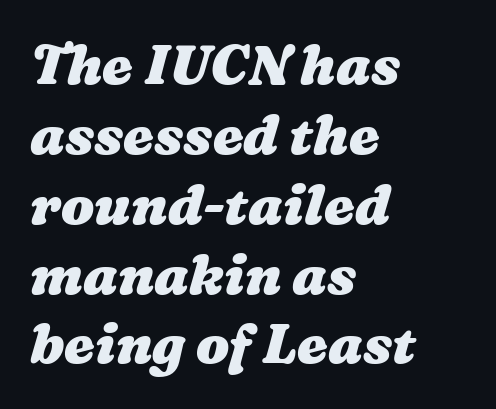
The image shows 55 px heavy, wide type; set left-aligned, normal line spacing (1.27x), normal letter spacing, not underlined; medium stroke contrast and a medium x-height.
